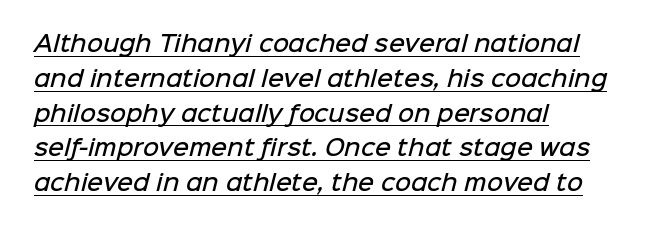
Q: Is the text bold? A: Semi-bold.
Q: Is the text underlined? A: Yes.
Q: How is the paragraph aligned? A: Left-aligned.
Q: Is the spacing between letters normal or unusually wide? A: Normal.
Q: Is the spacing between lines tight, normal or loose? A: Normal.
